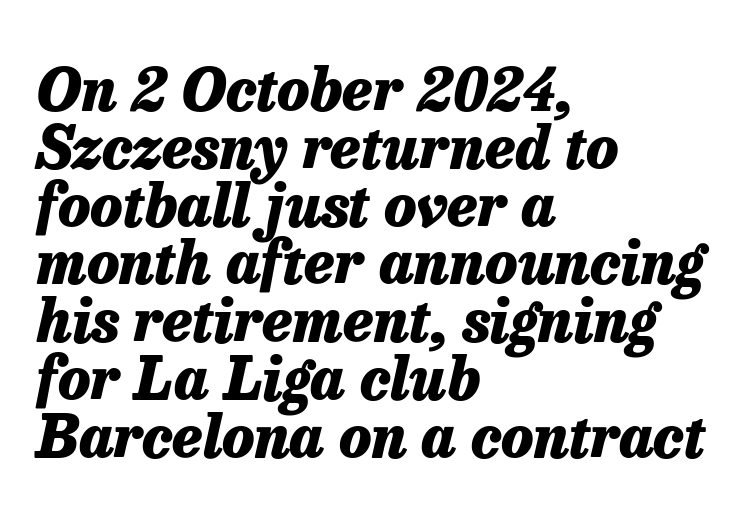
The image shows 59 px heavy type, italic (leaning right); set left-aligned, tight line spacing (0.98x), normal letter spacing, not underlined; low stroke contrast and a medium x-height.
